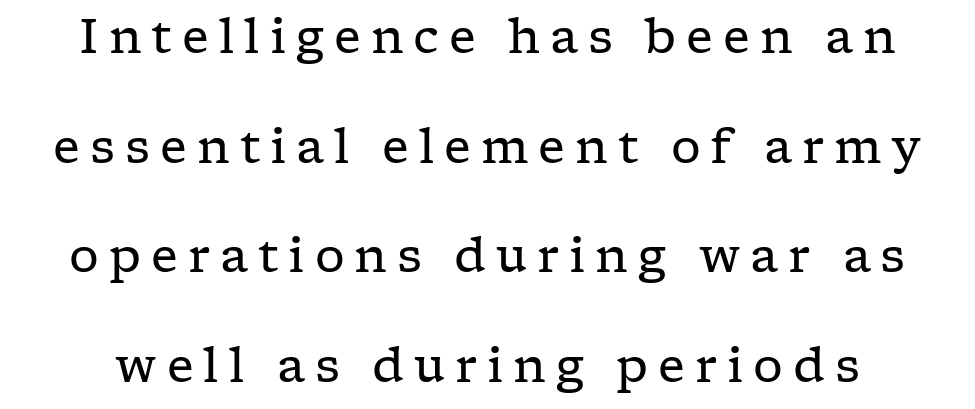
Unlike a clean sans, this face finishes its strokes with serifs. The baseline area is clear. The designer dialed line spacing up above the default. This sample uses expanded letter spacing, leaving extra air between glyphs. The passage shown is typed in a proportional face where columns would drift.
